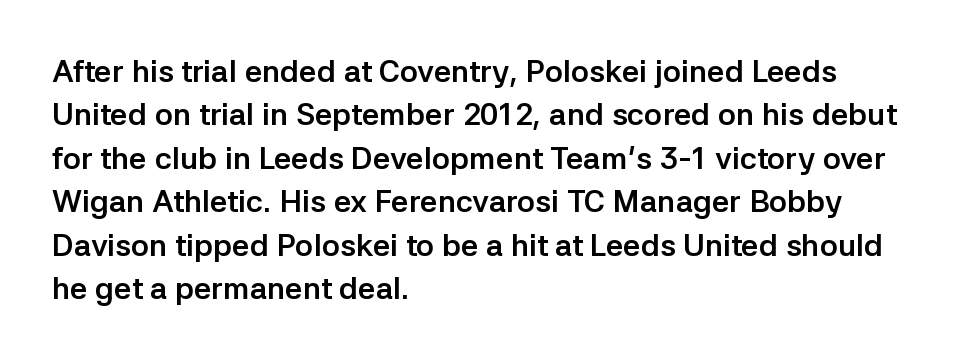
The image shows 31 px semibold sans-serif type, upright; set left-aligned, normal line spacing (1.4x), normal letter spacing, not underlined; low stroke contrast and a medium x-height.
